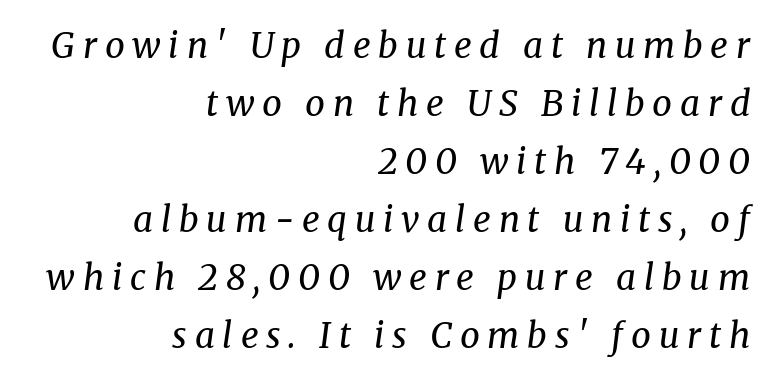
{"serif": "yes", "italic": "yes", "lean": "right", "slant_degrees": 8, "bold": "no", "weight": "regular", "width": "normal", "stroke_contrast": "medium", "x_height": "medium", "monospaced": "no", "underline": "no", "align": "right", "line_spacing": "normal", "line_spacing_ratio": 1.66, "letter_spacing": "wide", "letter_spacing_em": 0.22, "glyph_px": 35}
